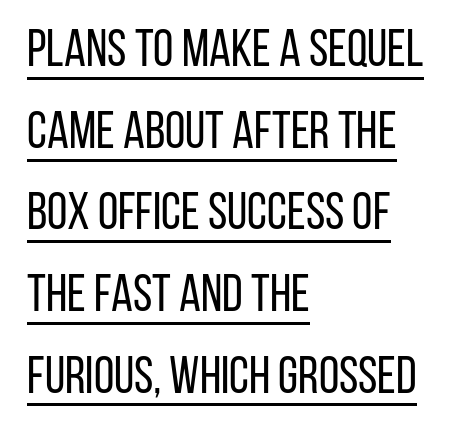
The image shows 52 px regular-weight, condensed sans-serif type, upright; set left-aligned, normal line spacing (1.57x), normal letter spacing, underlined; low stroke contrast and a large x-height.
